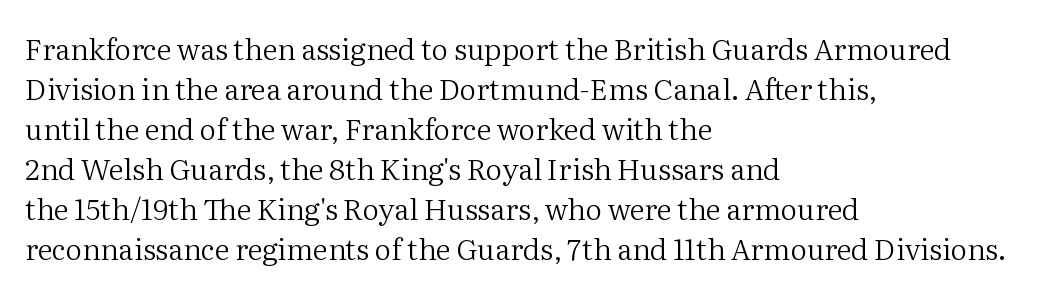
{"serif": "yes", "italic": "no", "bold": "no", "weight": "regular", "width": "normal", "stroke_contrast": "medium", "x_height": "medium", "monospaced": "no", "underline": "no", "align": "left", "line_spacing": "normal", "line_spacing_ratio": 1.38, "letter_spacing": "normal", "letter_spacing_em": 0.0, "glyph_px": 29}
